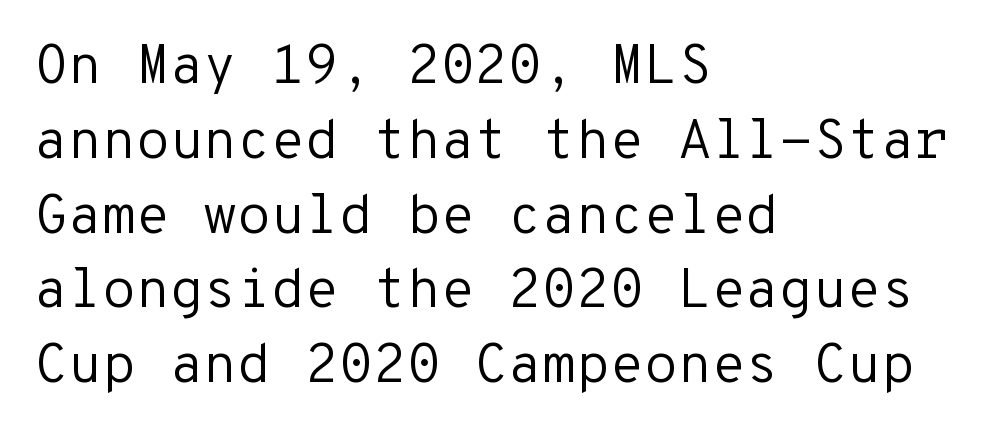
{"serif": "no", "italic": "no", "bold": "no", "weight": "regular", "width": "normal", "stroke_contrast": "low", "x_height": "medium", "monospaced": "yes", "underline": "no", "align": "left", "line_spacing": "normal", "line_spacing_ratio": 1.36, "letter_spacing": "normal", "letter_spacing_em": 0.0, "glyph_px": 55}
